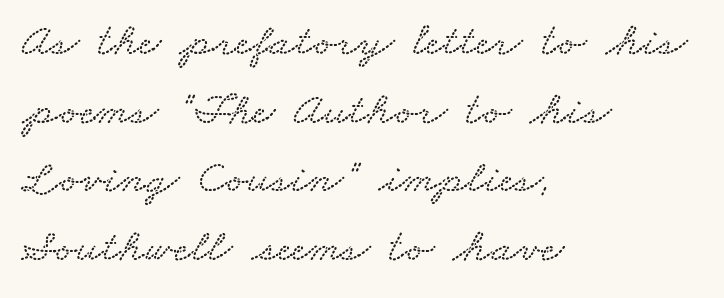
Spacing verdict: proportional, widths tailored to each character. Interline gaps are of average width in this sample. The compositor pushed each line to the left boundary. Clear beneath every line of the passage. Short note: letters normally spaced.
